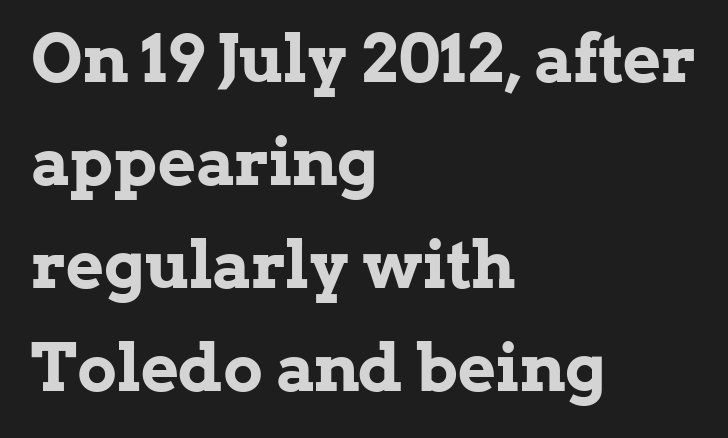
These lines were composed using upright roman letters. Every letter is thick-stroked: bold, no question. The characters display serif detailing at their extremities. Left-aligned paragraph, ragged on the right.
